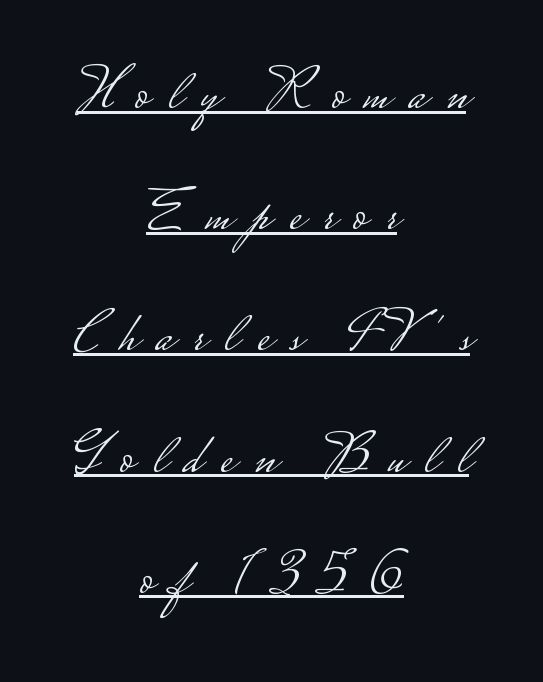
The image shows 58 px light, wide sans-serif type; set centered, loose line spacing (2.09x), unusually wide letter spacing (+0.32 em), underlined; low stroke contrast.
